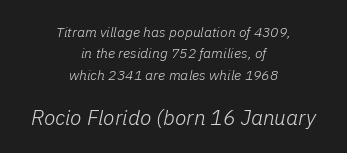
The image shows 21 px text type, italic (leaning right); set centered, normal line spacing (1.52x), normal letter spacing, not underlined; the second (bottom) block is 1.5x larger.
